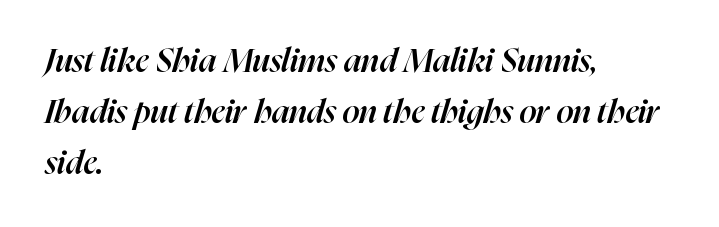
The letterforms sit shoulder to shoulder at normal distance. It's the slanting kind of type. These lines stack with their left ends in a neat column. Looks like regular typesetting: each glyph gets only the width it needs. Caption: semibold face, moderately heavy strokes.
